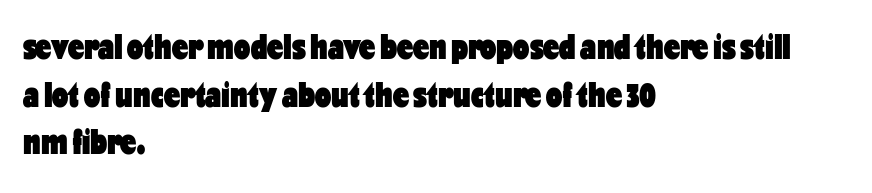
Each letter's strokes conclude bluntly, with no projecting serifs. Clear beneath every line of the passage. Letter spacing: default. The face used here has the dense, thick strokes of a bold. A typesetter would call this proportional, since set widths differ per character. Is there much room between lines? A standard amount, neither cramped nor airy.
